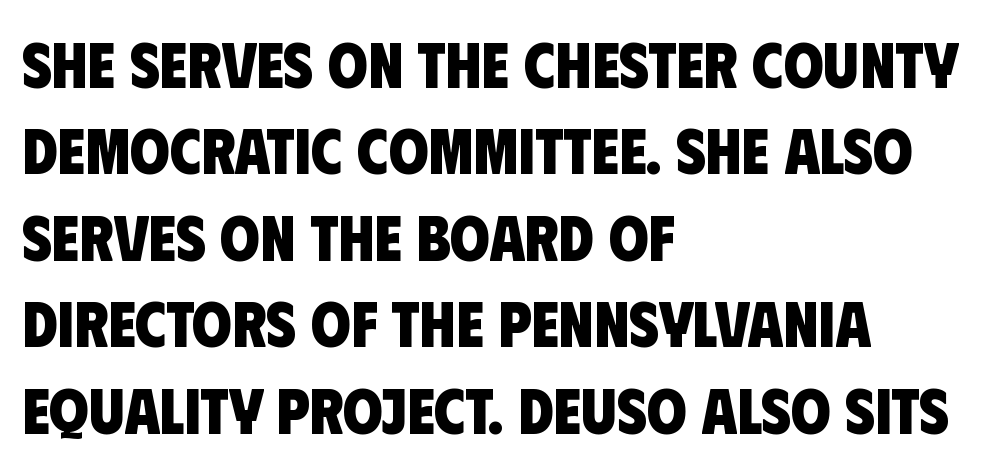
Is this a fixed-width face? No — the glyphs have proportional, varying widths. Line starts are locked; line ends wander. You could call the tracking neutral — neither tight nor loose. The glyphs have the mass of a bold cut. Successive baselines arrive at the customary interval.
